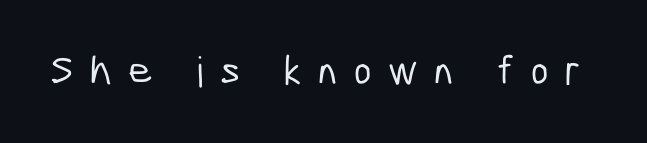
The image shows 42 px condensed sans-serif type; set unusually wide letter spacing (+0.39 em), not underlined; low stroke contrast and a medium x-height.
